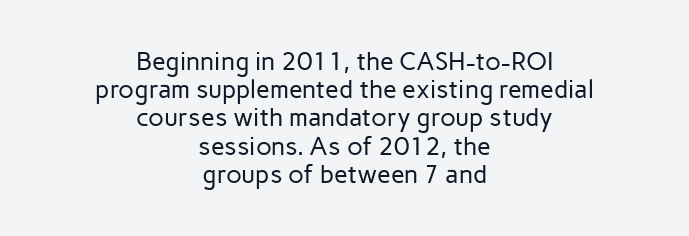
Line starts and ends both wander, symmetrically. Underlining? Definitely not there. The lettering holds an erect, upright posture throughout. In terms of letterspacing, this is plain default setting. Honestly, the rows look squashed on top of each other.
